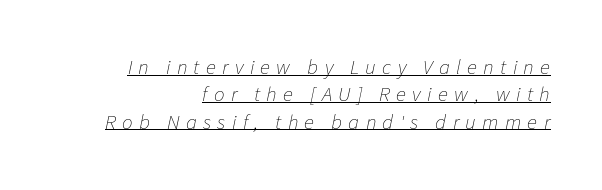
{"italic": "yes", "lean": "right", "slant_degrees": 11, "bold": "no", "underline": "yes", "align": "right", "line_spacing": "normal", "line_spacing_ratio": 1.3, "letter_spacing": "wide", "letter_spacing_em": 0.3, "glyph_px": 21}
